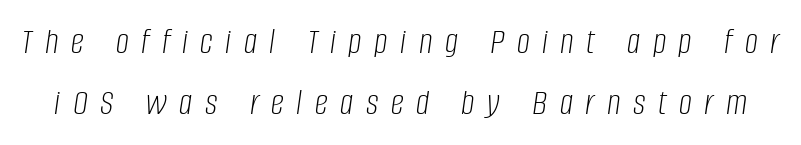
The image shows 37 px light, condensed type, italic (leaning right); set normal line spacing (1.64x), unusually wide letter spacing (+0.34 em), not underlined; low stroke contrast and a large x-height.
